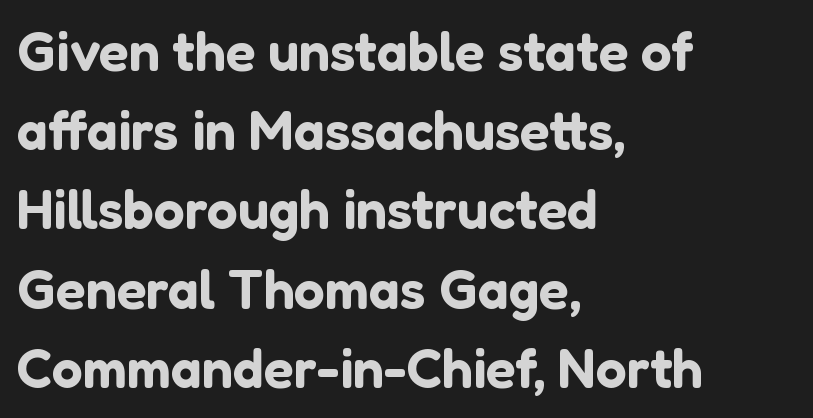
Q: Is the text italic (slanted)? A: No, it is upright.
Q: Is the typeface a serif or a sans-serif typeface? A: Sans-serif.
Q: Is the text underlined? A: No.
Q: How is the paragraph aligned? A: Left-aligned.
Q: Is the spacing between letters normal or unusually wide? A: Normal.
Q: Is the spacing between lines tight, normal or loose? A: Normal.
Q: Width (condensed, normal, or wide)? A: Normal.
Q: Stroke contrast? A: Low.
Q: x-height? A: Medium.
Q: Monospaced? A: No.
